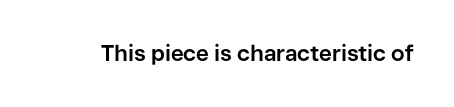
{"italic": "no", "bold": "yes", "underline": "no", "letter_spacing": "normal", "letter_spacing_em": 0.0, "glyph_px": 22}
